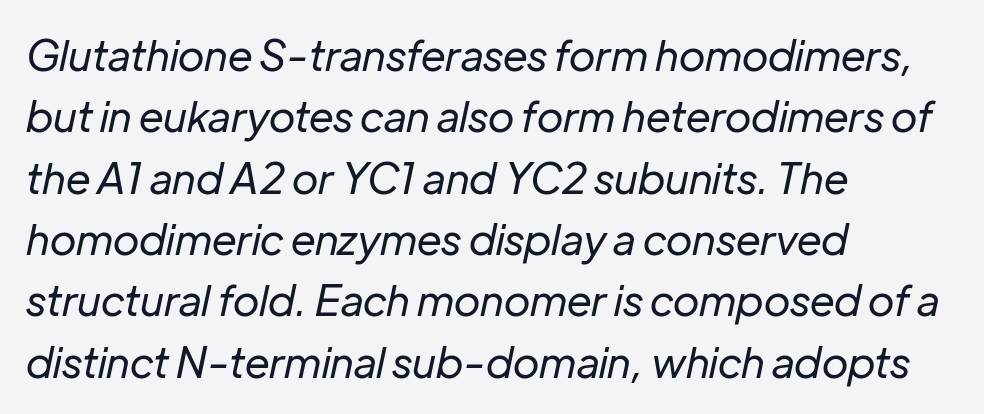
The image shows 42 px regular-weight type, italic (leaning right); set left-aligned, normal line spacing (1.46x), normal letter spacing, not underlined; low stroke contrast and a medium x-height.
